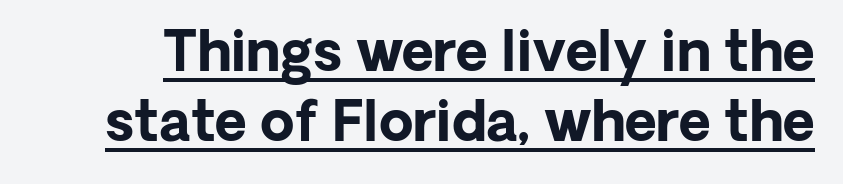
Q: Is the text bold? A: Yes.
Q: Is the text italic (slanted)? A: No, it is upright.
Q: Is the typeface a serif or a sans-serif typeface? A: Sans-serif.
Q: Is the text underlined? A: Yes.
Q: Is the spacing between letters normal or unusually wide? A: Normal.
Q: Is the spacing between lines tight, normal or loose? A: Normal.
Q: Width (condensed, normal, or wide)? A: Normal.
Q: Stroke contrast? A: Low.
Q: x-height? A: Medium.
Q: Monospaced? A: No.
